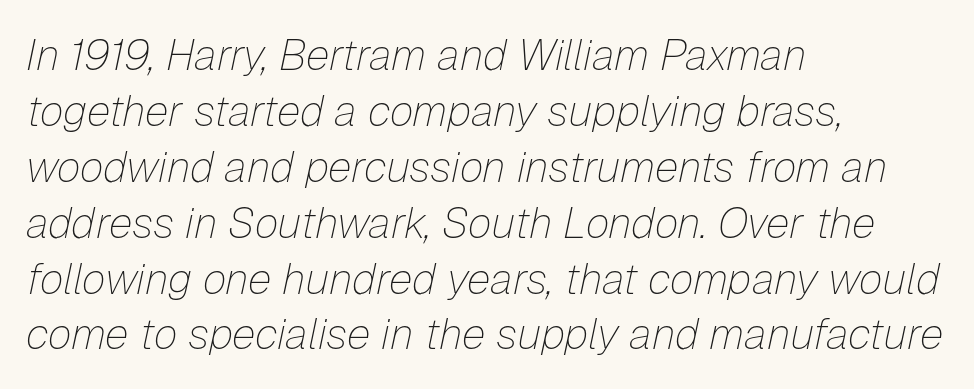
The image shows 43 px thin type, italic (leaning right); set left-aligned, normal line spacing (1.3x), normal letter spacing, not underlined; low stroke contrast and a medium x-height.
